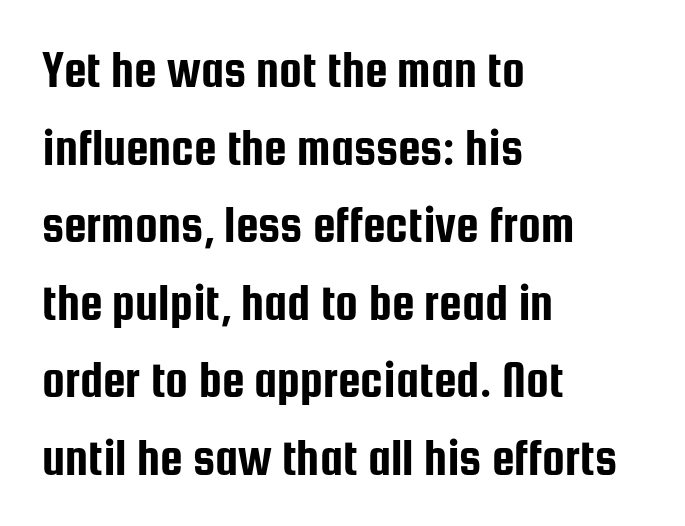
Q: Is the text italic (slanted)? A: No, it is upright.
Q: Is the typeface a serif or a sans-serif typeface? A: Sans-serif.
Q: Is the text underlined? A: No.
Q: How is the paragraph aligned? A: Left-aligned.
Q: Is the spacing between letters normal or unusually wide? A: Normal.
Q: Is the spacing between lines tight, normal or loose? A: Normal.
Q: Width (condensed, normal, or wide)? A: Condensed.
Q: Stroke contrast? A: Low.
Q: x-height? A: Medium.
Q: Monospaced? A: No.
